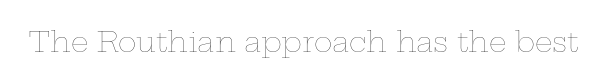
{"italic": "no", "bold": "no", "weight": "thin", "width": "wide", "stroke_contrast": "low", "x_height": "medium", "monospaced": "no", "underline": "no", "letter_spacing": "normal", "letter_spacing_em": 0.0, "glyph_px": 28}
